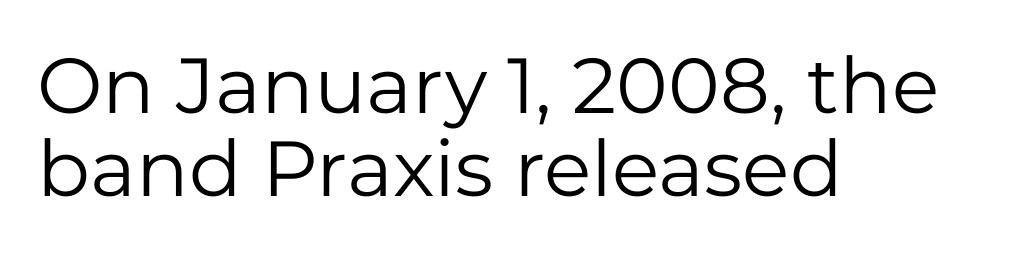
Check under the words: just untouched page. Character widths vary here, with narrow letters taking less room than wide ones. Weight: regular or lighter. Letter spacing: default.
